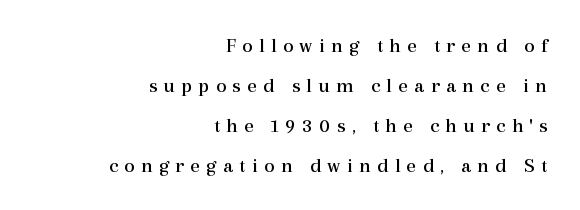
{"italic": "no", "bold": "no", "underline": "no", "align": "right", "line_spacing": "loose", "line_spacing_ratio": 1.9, "letter_spacing": "wide", "letter_spacing_em": 0.3, "glyph_px": 21}
